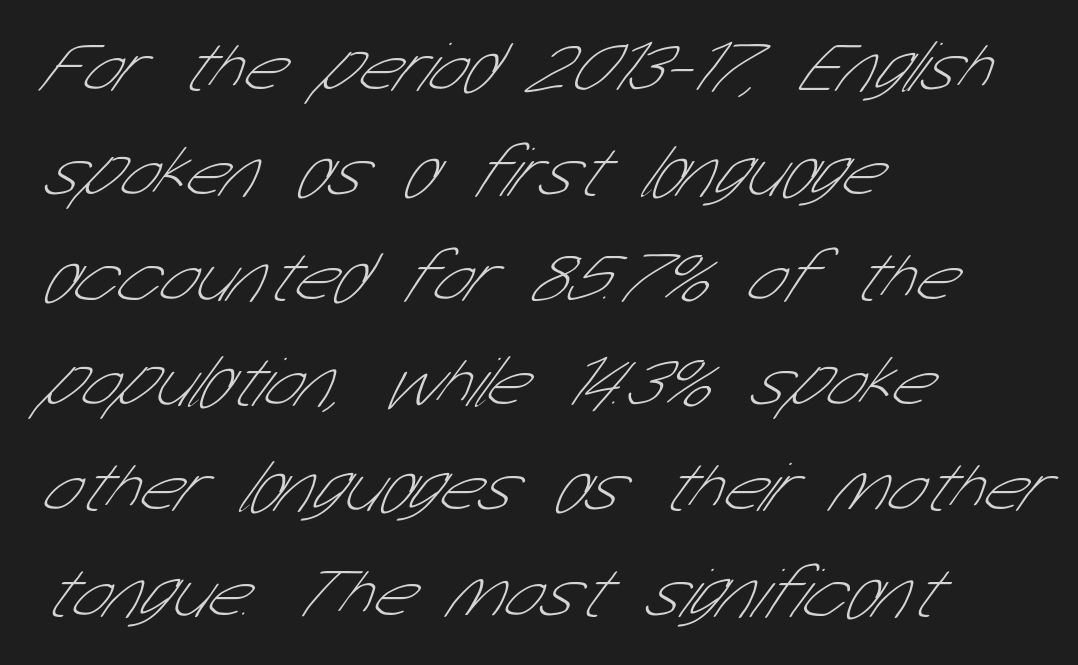
Q: Is the text bold? A: No.
Q: Is the typeface a serif or a sans-serif typeface? A: Sans-serif.
Q: Is the text underlined? A: No.
Q: How is the paragraph aligned? A: Left-aligned.
Q: Is the spacing between letters normal or unusually wide? A: Normal.
Q: Is the spacing between lines tight, normal or loose? A: Normal.
Q: Width (condensed, normal, or wide)? A: Condensed.
Q: Stroke contrast? A: Low.
Q: x-height? A: Medium.
Q: Monospaced? A: No.
